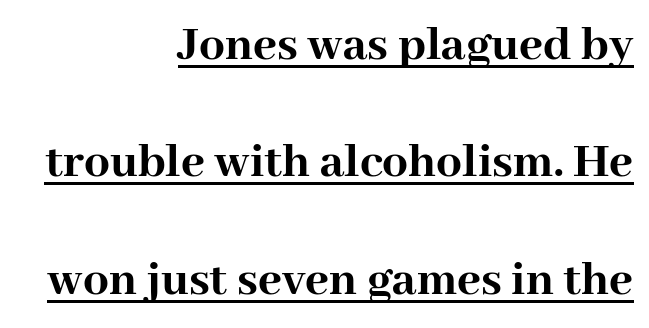
The rendering keeps characters at their native spacing. What's the leading like? Stretched, with rows far apart. Ascenders rise straight up at ninety degrees. The string is rendered with underlining switched on. Varying glyph widths throughout — classic text-font behaviour. Typographically, this falls in the serif category.
